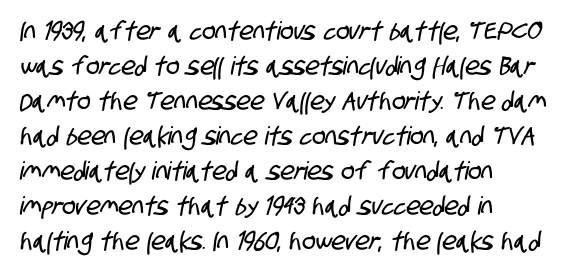
The image shows 25 px text type; set left-aligned, normal line spacing (1.4x), normal letter spacing, not underlined.
